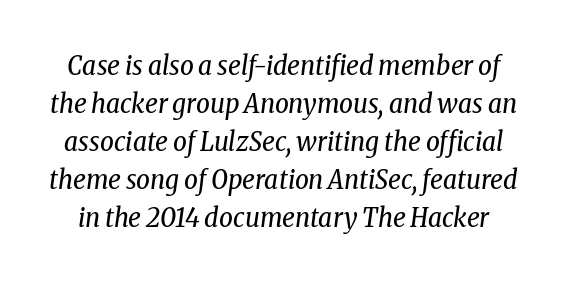
{"italic": "yes", "lean": "right", "slant_degrees": 8, "bold": "no", "underline": "no", "line_spacing": "normal", "line_spacing_ratio": 1.41, "letter_spacing": "normal", "letter_spacing_em": 0.0, "glyph_px": 27}
